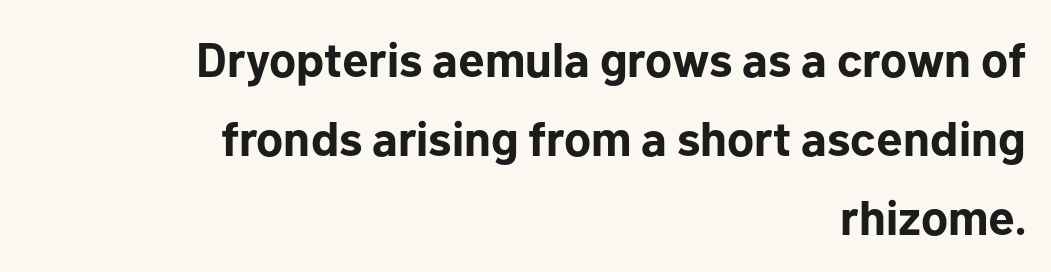
{"serif": "no", "italic": "no", "bold": "yes", "weight": "bold", "width": "normal", "stroke_contrast": "low", "x_height": "medium", "monospaced": "no", "underline": "no", "align": "right", "line_spacing": "normal", "line_spacing_ratio": 1.65, "letter_spacing": "normal", "letter_spacing_em": 0.0, "glyph_px": 48}
